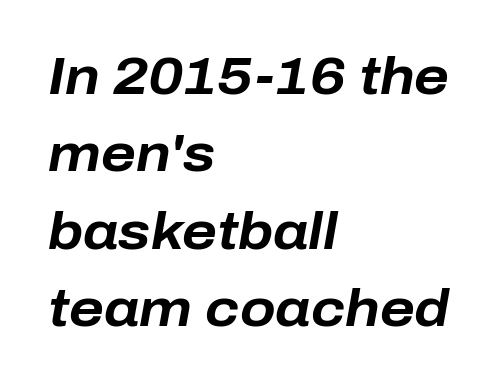
Q: Is the text bold? A: Yes.
Q: Is the text italic (slanted)? A: Yes, it leans right by about 10 degrees.
Q: Is the text underlined? A: No.
Q: How is the paragraph aligned? A: Left-aligned.
Q: Is the spacing between letters normal or unusually wide? A: Normal.
Q: Is the spacing between lines tight, normal or loose? A: Normal.
Q: Width (condensed, normal, or wide)? A: Normal.
Q: Stroke contrast? A: Low.
Q: x-height? A: Medium.
Q: Monospaced? A: No.
